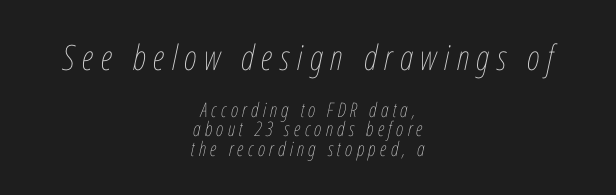
The image shows 35 px thin, condensed type, italic (leaning right); set centered, tight line spacing (0.99x), unusually wide letter spacing (+0.21 em), not underlined; the first (top) block is 1.75x larger; low stroke contrast and a medium x-height.
